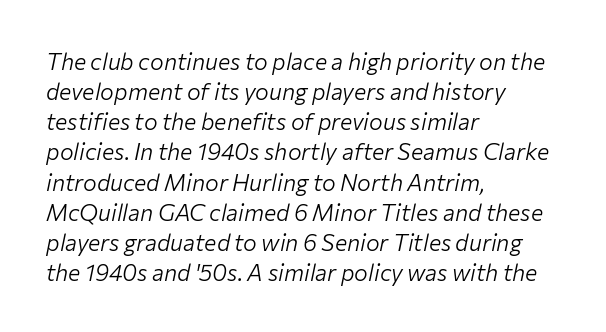
Honestly, there is no underline to notice here at all. The font is comparable to plain body text, perhaps lighter. Regular leading. The passage shown has conventional tracking throughout.
